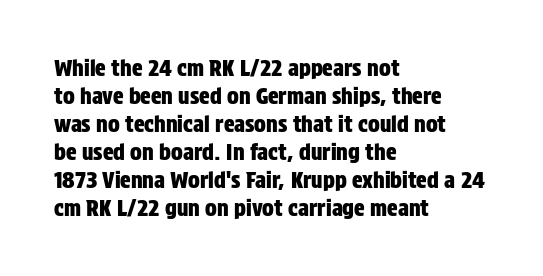
Q: Is the text italic (slanted)? A: No, it is upright.
Q: Is the text underlined? A: No.
Q: How is the paragraph aligned? A: Left-aligned.
Q: Is the spacing between letters normal or unusually wide? A: Normal.
Q: Is the spacing between lines tight, normal or loose? A: Normal.
